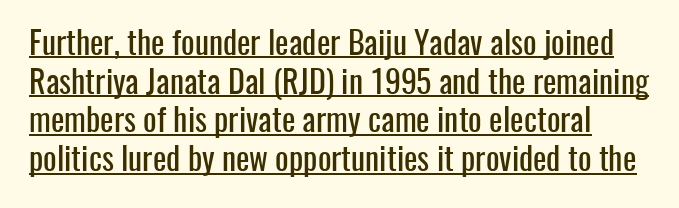
Q: Is the text italic (slanted)? A: No, it is upright.
Q: Is the typeface a serif or a sans-serif typeface? A: Sans-serif.
Q: Is the text underlined? A: Yes.
Q: Is the spacing between letters normal or unusually wide? A: Normal.
Q: Width (condensed, normal, or wide)? A: Condensed.
Q: Stroke contrast? A: Low.
Q: x-height? A: Medium.
Q: Monospaced? A: No.
